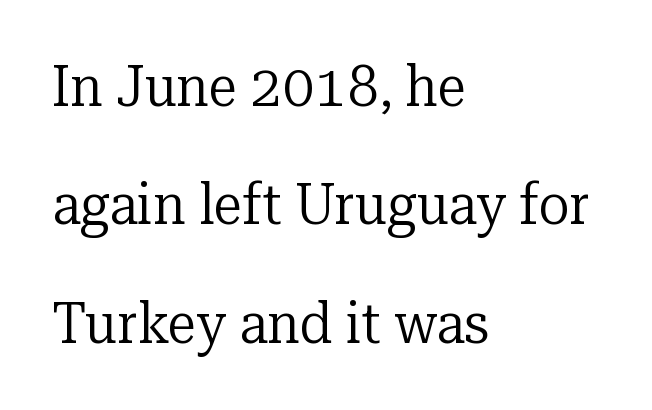
The image shows 58 px regular-weight serif type, upright; set left-aligned, loose line spacing (2.04x), normal letter spacing, not underlined; low stroke contrast and a medium x-height.
